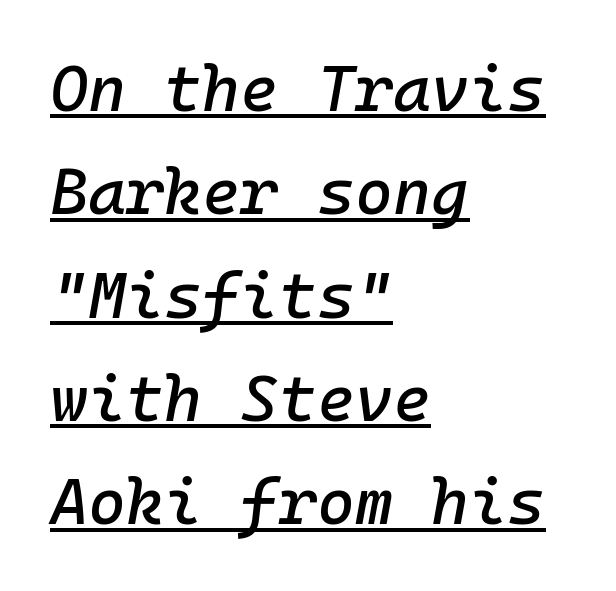
{"italic": "yes", "lean": "right", "slant_degrees": 10, "width": "normal", "stroke_contrast": "low", "x_height": "medium", "monospaced": "yes", "underline": "yes", "align": "left", "line_spacing": "normal", "line_spacing_ratio": 1.59, "letter_spacing": "normal", "letter_spacing_em": 0.0, "glyph_px": 65}
